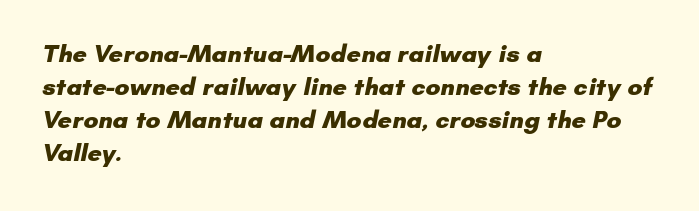
The image shows 25 px bold type; set left-aligned, normal line spacing (1.32x), normal letter spacing, not underlined.
